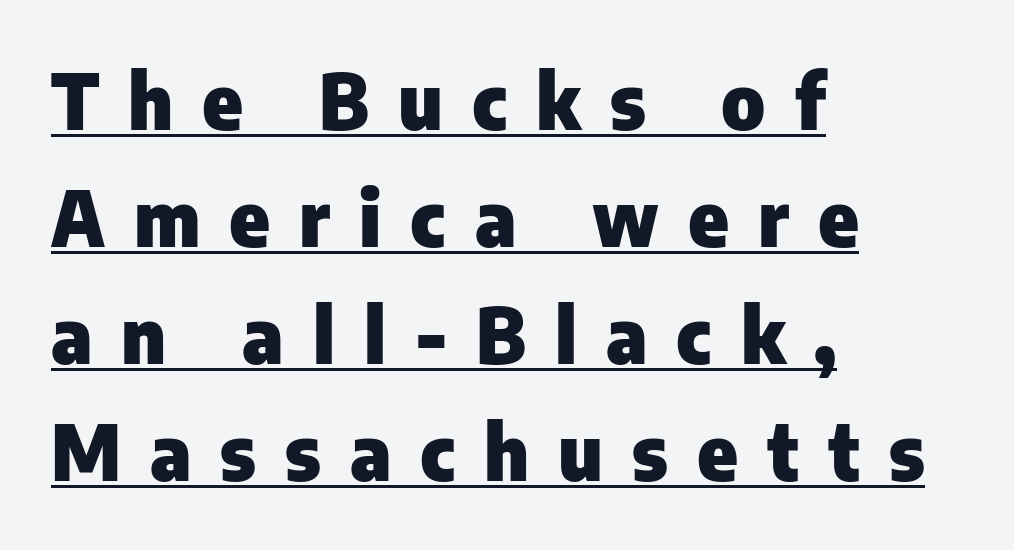
{"serif": "no", "italic": "no", "bold": "yes", "weight": "heavy", "width": "normal", "stroke_contrast": "low", "x_height": "medium", "monospaced": "no", "underline": "yes", "align": "left", "line_spacing": "normal", "line_spacing_ratio": 1.54, "letter_spacing": "wide", "letter_spacing_em": 0.38, "glyph_px": 76}
